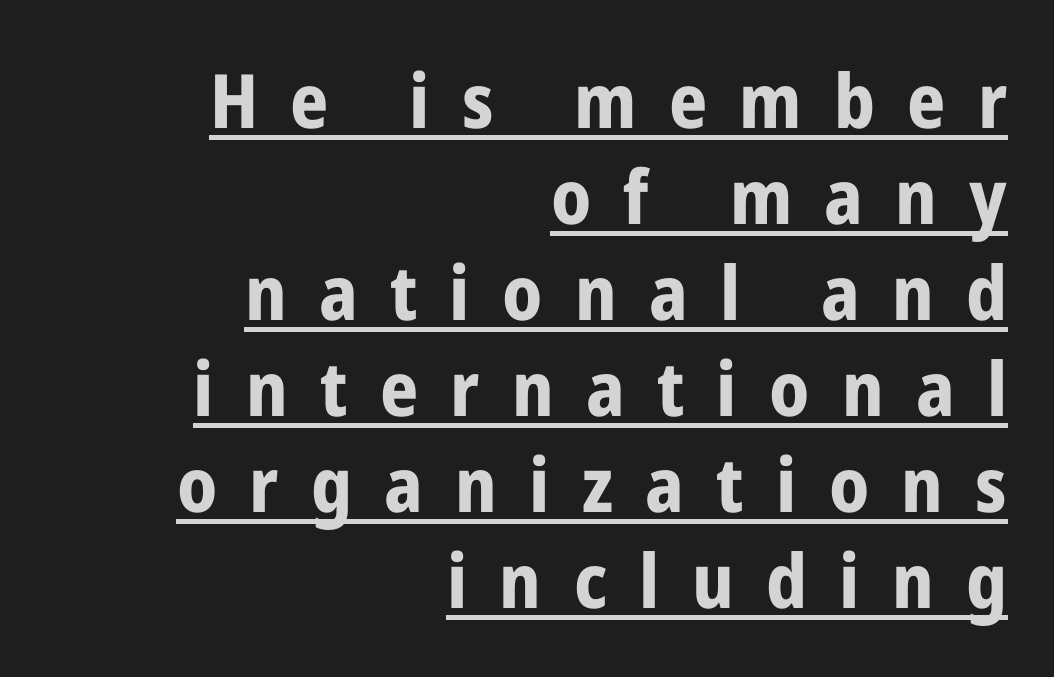
The image shows 75 px bold, condensed sans-serif type, upright; set right-aligned, normal line spacing (1.28x), unusually wide letter spacing (+0.43 em), underlined; low stroke contrast and a medium x-height.
